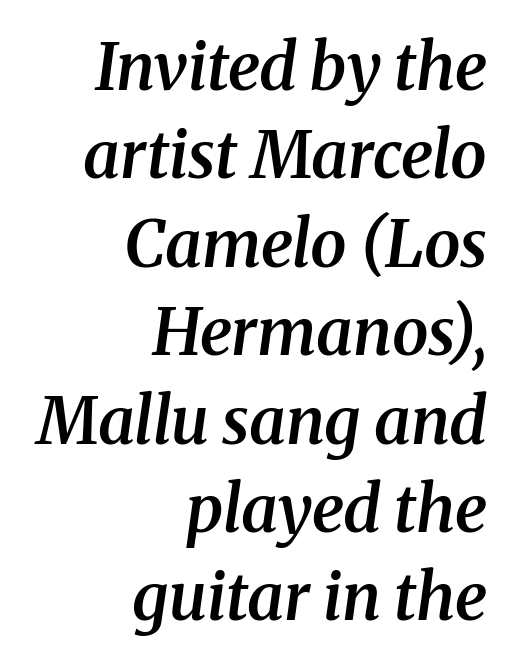
{"serif": "yes", "italic": "yes", "lean": "right", "slant_degrees": 8, "bold": "semi", "weight": "semibold", "width": "normal", "stroke_contrast": "medium", "x_height": "medium", "monospaced": "no", "underline": "no", "align": "right", "line_spacing": "normal", "line_spacing_ratio": 1.36, "letter_spacing": "normal", "letter_spacing_em": 0.0, "glyph_px": 65}
